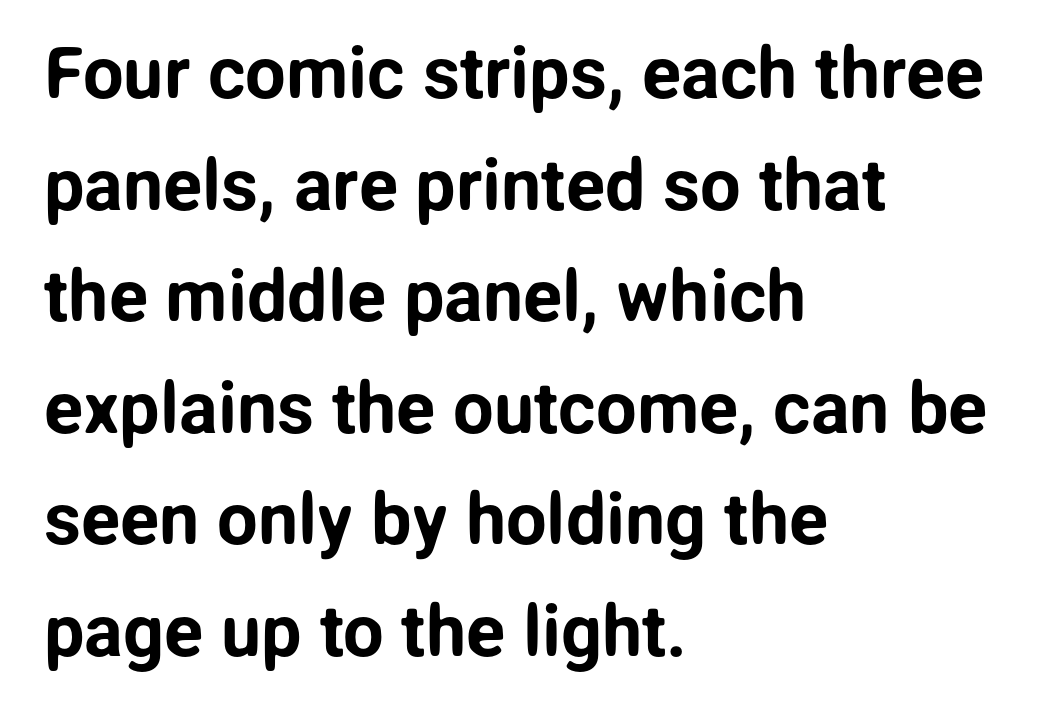
Q: Is the text italic (slanted)? A: No, it is upright.
Q: Is the typeface a serif or a sans-serif typeface? A: Sans-serif.
Q: Is the text underlined? A: No.
Q: How is the paragraph aligned? A: Left-aligned.
Q: Is the spacing between letters normal or unusually wide? A: Normal.
Q: Is the spacing between lines tight, normal or loose? A: Normal.
Q: Width (condensed, normal, or wide)? A: Normal.
Q: Stroke contrast? A: Low.
Q: x-height? A: Medium.
Q: Monospaced? A: No.
